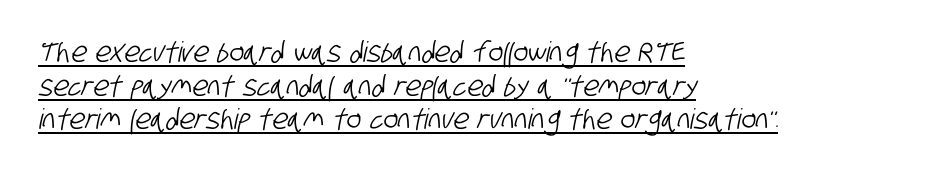
{"serif": "no", "width": "condensed", "stroke_contrast": "low", "x_height": "large", "monospaced": "no", "underline": "yes", "align": "left", "line_spacing_ratio": 1.2, "letter_spacing": "normal", "letter_spacing_em": 0.0, "glyph_px": 28}
